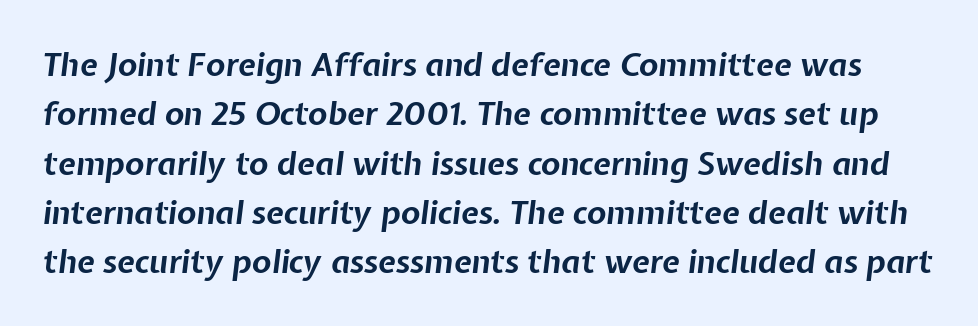
Q: Is the text bold? A: Yes.
Q: Is the text italic (slanted)? A: Yes, it leans right by about 7 degrees.
Q: Is the text underlined? A: No.
Q: Is the spacing between letters normal or unusually wide? A: Normal.
Q: Is the spacing between lines tight, normal or loose? A: Normal.
Q: Width (condensed, normal, or wide)? A: Normal.
Q: Stroke contrast? A: Low.
Q: x-height? A: Medium.
Q: Monospaced? A: No.
